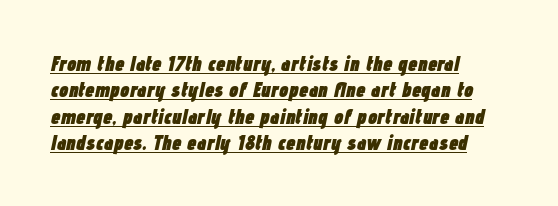
The image shows 21 px bold type, italic (leaning right); set left-aligned, normal line spacing (1.26x), normal letter spacing, underlined.
